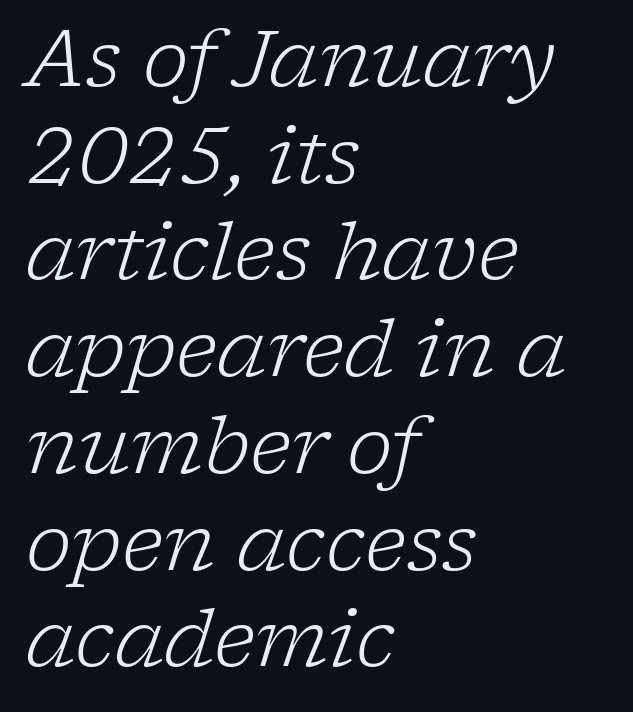
Descenders are the only things crossing below the line. Observe the serifs anchoring each vertical stroke in this sample. The lines are quadded left. These lines were composed using italics. Nothing heavy about these letters — not bold at all.
